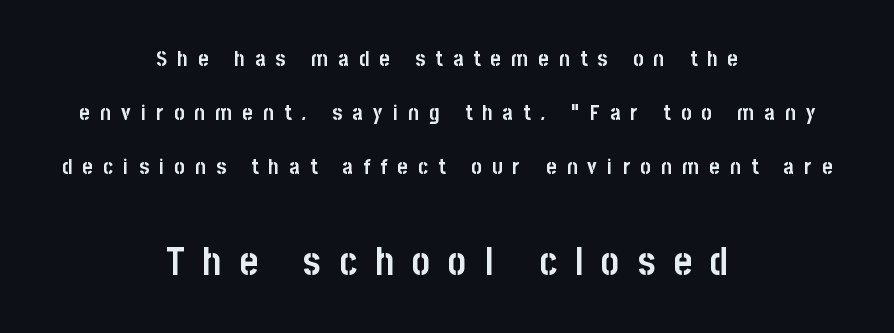
Q: Is the text bold? A: Yes.
Q: Is the text italic (slanted)? A: No, it is upright.
Q: Is the typeface a serif or a sans-serif typeface? A: Sans-serif.
Q: Is the text underlined? A: No.
Q: How is the paragraph aligned? A: Centered.
Q: Is the spacing between letters normal or unusually wide? A: Unusually wide.
Q: Is the spacing between lines tight, normal or loose? A: Loose.
Q: Which block of text is set in a larger size, the first (top) or the second (bottom)? A: The second (bottom) one.
Q: Width (condensed, normal, or wide)? A: Condensed.
Q: Stroke contrast? A: Low.
Q: x-height? A: Large.
Q: Monospaced? A: No.
